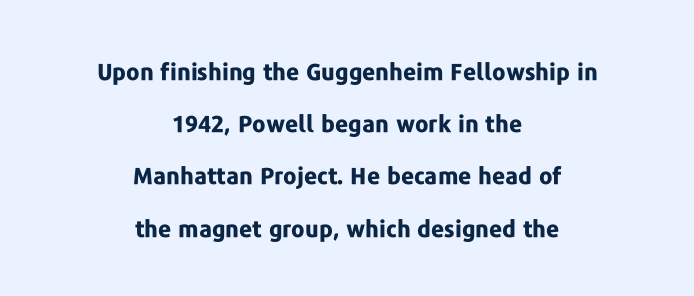
The block of text is sparse from top to bottom, with ample space between rows. Unlike italic type, these characters show no tilt at all. The rendering positions every line midway between the sides. In terms of letterspacing, this is plain default setting.
